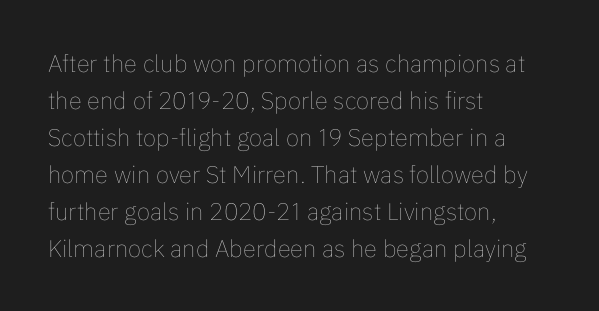
Q: Is the text bold? A: No.
Q: Is the text italic (slanted)? A: No, it is upright.
Q: Is the text underlined? A: No.
Q: How is the paragraph aligned? A: Left-aligned.
Q: Is the spacing between letters normal or unusually wide? A: Normal.
Q: Is the spacing between lines tight, normal or loose? A: Normal.
